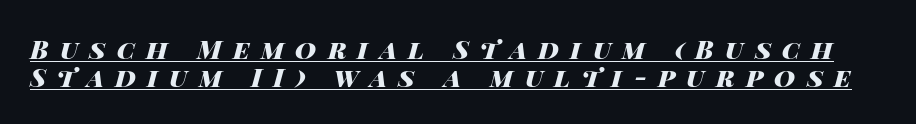
The image shows 26 px bold type, italic (leaning right); set tight line spacing (1.07x), unusually wide letter spacing (+0.43 em), underlined.
